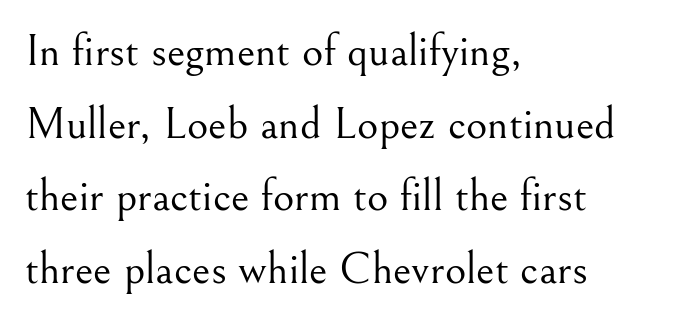
The image shows 46 px light serif type, upright; set left-aligned, normal line spacing (1.58x), normal letter spacing, not underlined; medium stroke contrast and a small x-height.
